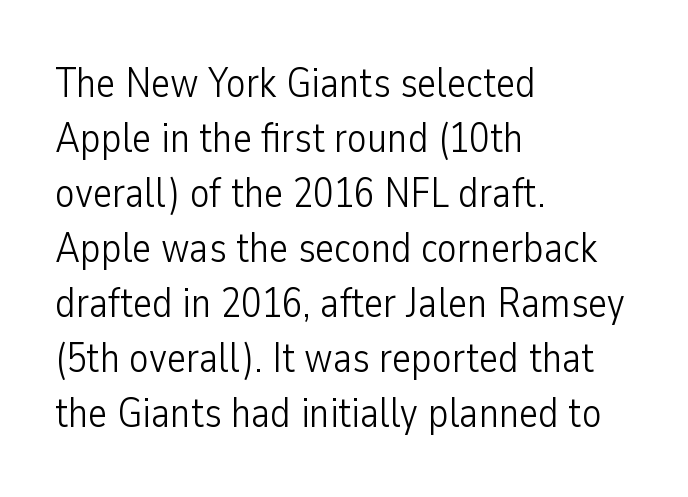
The image shows 41 px light, condensed sans-serif type, upright; set left-aligned, normal line spacing (1.34x), normal letter spacing, not underlined; low stroke contrast and a medium x-height.
